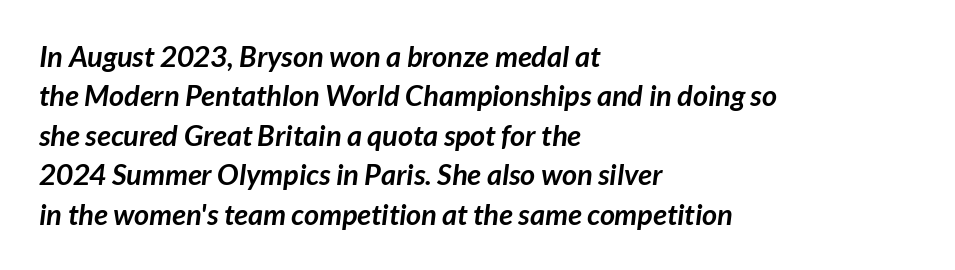
Q: Is the text bold? A: Yes.
Q: Is the typeface a serif or a sans-serif typeface? A: Sans-serif.
Q: Is the text underlined? A: No.
Q: How is the paragraph aligned? A: Left-aligned.
Q: Is the spacing between letters normal or unusually wide? A: Normal.
Q: Is the spacing between lines tight, normal or loose? A: Normal.
Q: Width (condensed, normal, or wide)? A: Normal.
Q: Stroke contrast? A: Low.
Q: x-height? A: Medium.
Q: Monospaced? A: No.
